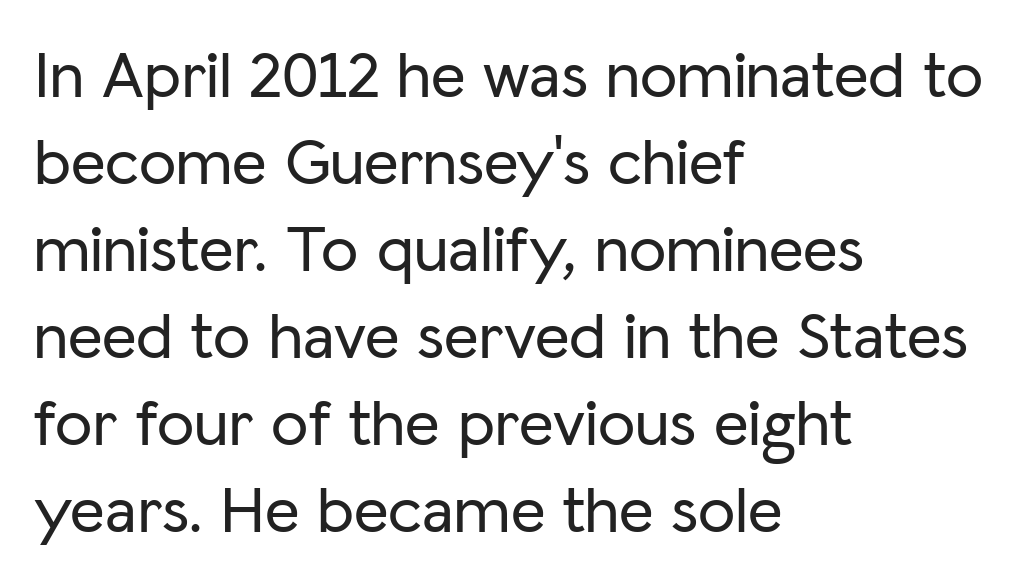
{"serif": "no", "italic": "no", "width": "normal", "stroke_contrast": "low", "x_height": "medium", "monospaced": "no", "underline": "no", "align": "left", "line_spacing": "normal", "line_spacing_ratio": 1.3, "letter_spacing": "normal", "letter_spacing_em": 0.0, "glyph_px": 67}
